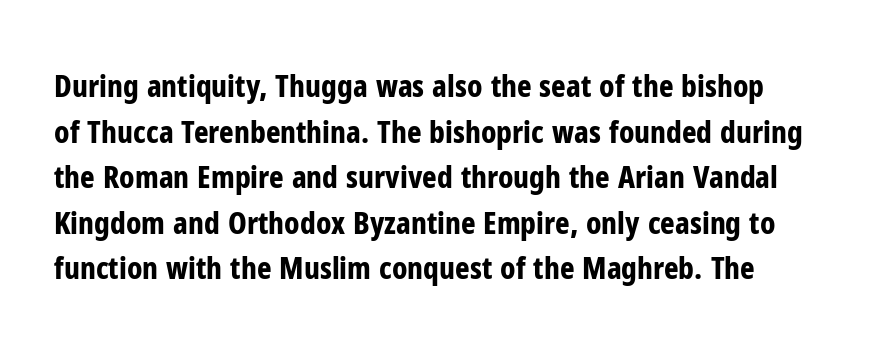
Q: Is the text bold? A: Yes.
Q: Is the text italic (slanted)? A: No, it is upright.
Q: Is the typeface a serif or a sans-serif typeface? A: Sans-serif.
Q: Is the text underlined? A: No.
Q: Is the spacing between letters normal or unusually wide? A: Normal.
Q: Is the spacing between lines tight, normal or loose? A: Normal.
Q: Width (condensed, normal, or wide)? A: Condensed.
Q: Stroke contrast? A: Low.
Q: x-height? A: Medium.
Q: Monospaced? A: No.
